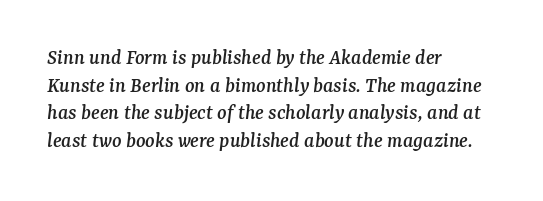
The words here are not underlined. Does the lettering tilt? It does — this is italic. Regular leading. Does the copy run flush right? No — it runs flush left. The horizontal fit of the characters is conventional and even.
